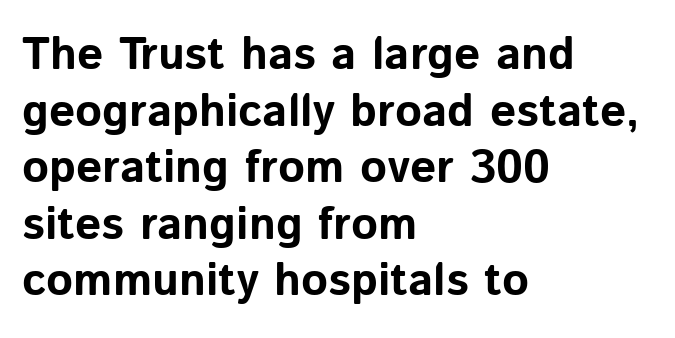
{"serif": "no", "italic": "no", "bold": "yes", "weight": "bold", "width": "normal", "stroke_contrast": "low", "x_height": "medium", "monospaced": "no", "underline": "no", "align": "left", "line_spacing_ratio": 1.23, "letter_spacing": "normal", "letter_spacing_em": 0.0, "glyph_px": 46}
